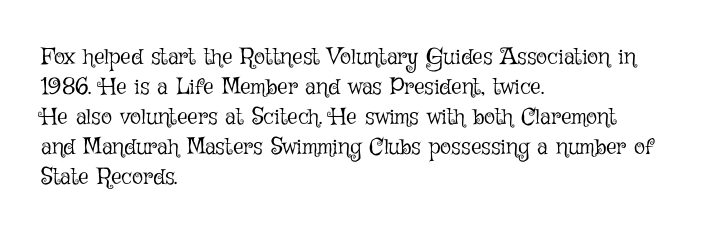
The lines are quadded left. The font sits on the lighter half of the weight spectrum, regular included. Tracking here is standard; glyphs follow each other at the usual distance. Italic? Not at all — the glyphs are vertical. Rule under the text: the space is simply empty.
